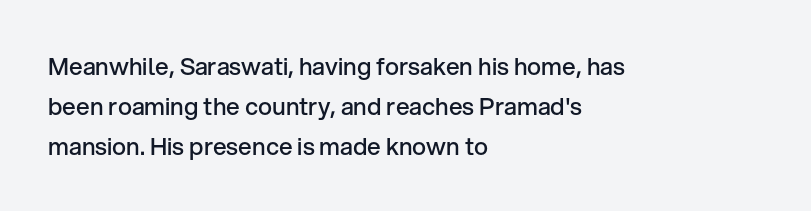
The image shows 24 px text type, upright; set left-aligned, normal line spacing (1.66x), normal letter spacing, not underlined.
